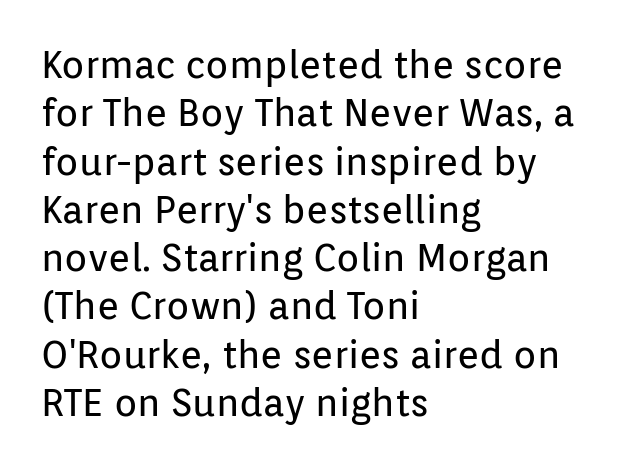
Q: Is the text bold? A: No.
Q: Is the text italic (slanted)? A: No, it is upright.
Q: Is the typeface a serif or a sans-serif typeface? A: Sans-serif.
Q: Is the text underlined? A: No.
Q: How is the paragraph aligned? A: Left-aligned.
Q: Is the spacing between letters normal or unusually wide? A: Normal.
Q: Is the spacing between lines tight, normal or loose? A: Normal.
Q: Width (condensed, normal, or wide)? A: Normal.
Q: Stroke contrast? A: Low.
Q: x-height? A: Medium.
Q: Monospaced? A: No.
